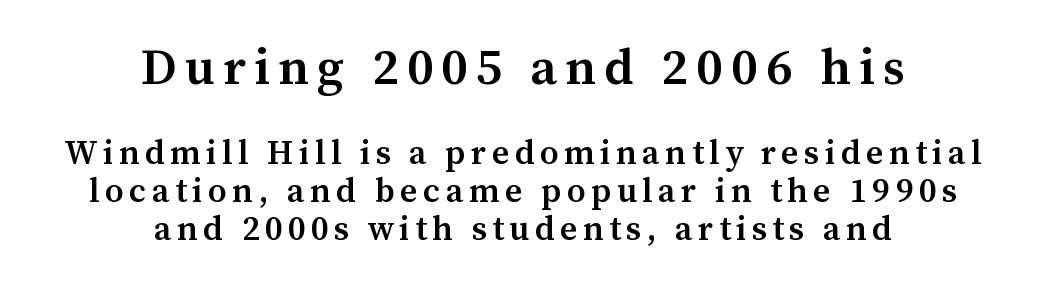
The image shows 51 px semibold serif type, upright; set centered, tight line spacing (1.11x), not underlined; the first (top) block is 1.5x larger; medium stroke contrast and a medium x-height.
